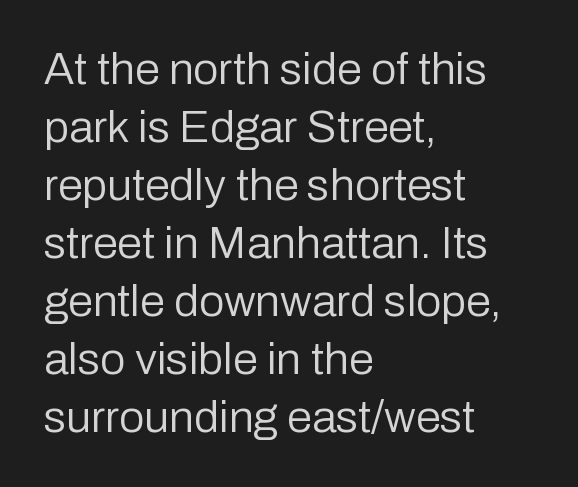
{"serif": "no", "italic": "no", "bold": "no", "weight": "regular", "width": "normal", "stroke_contrast": "low", "x_height": "medium", "monospaced": "no", "underline": "no", "align": "left", "line_spacing": "normal", "line_spacing_ratio": 1.29, "letter_spacing": "normal", "letter_spacing_em": 0.0, "glyph_px": 45}
